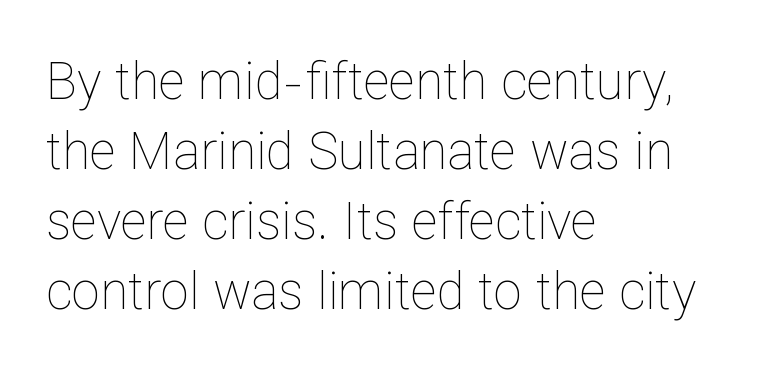
Q: Is the text bold? A: No.
Q: Is the text italic (slanted)? A: No, it is upright.
Q: Is the text underlined? A: No.
Q: How is the paragraph aligned? A: Left-aligned.
Q: Is the spacing between letters normal or unusually wide? A: Normal.
Q: Is the spacing between lines tight, normal or loose? A: Normal.
Q: Width (condensed, normal, or wide)? A: Normal.
Q: Stroke contrast? A: Low.
Q: x-height? A: Medium.
Q: Monospaced? A: No.
